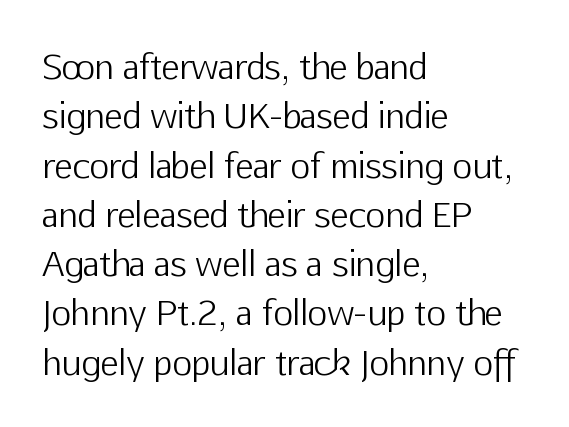
This block has exactly the height ordinary leading produces. The typeface chosen for these lines omits serifs. A student would call this left alignment; a typographer would say flush left, rag right. The passage shown is typed in a proportional face where columns would drift. Bold? No — there's no thickening of the strokes. You can tell it's not italic because the verticals are truly vertical.
